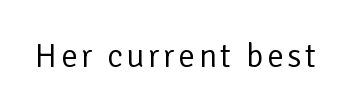
Q: Is the text bold? A: No.
Q: Is the text italic (slanted)? A: No, it is upright.
Q: Is the typeface a serif or a sans-serif typeface? A: Sans-serif.
Q: Is the text underlined? A: No.
Q: Width (condensed, normal, or wide)? A: Normal.
Q: Stroke contrast? A: Low.
Q: x-height? A: Medium.
Q: Monospaced? A: No.
